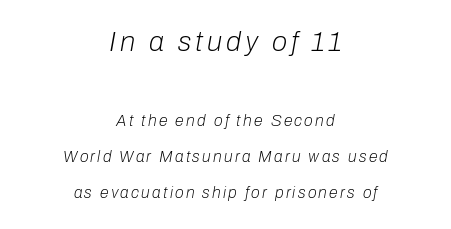
Q: Is the text bold? A: No.
Q: Is the text italic (slanted)? A: Yes, it leans right by about 10 degrees.
Q: Is the text underlined? A: No.
Q: How is the paragraph aligned? A: Centered.
Q: Is the spacing between lines tight, normal or loose? A: Loose.
Q: Which block of text is set in a larger size, the first (top) or the second (bottom)? A: The first (top) one.
Q: Width (condensed, normal, or wide)? A: Normal.
Q: Stroke contrast? A: Low.
Q: x-height? A: Medium.
Q: Monospaced? A: No.
